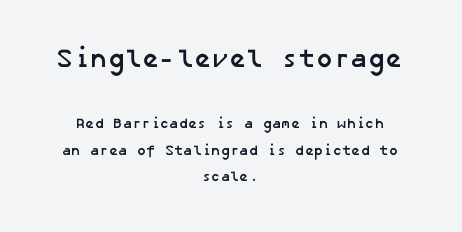
The image shows 26 px bold type; set centered, loose line spacing (1.92x), normal letter spacing, not underlined; the first (top) block is 1.86x larger.
